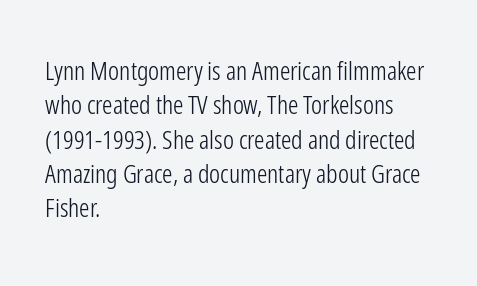
{"italic": "no", "bold": "no", "underline": "no", "align": "left", "line_spacing": "normal", "line_spacing_ratio": 1.32, "letter_spacing": "normal", "letter_spacing_em": 0.0, "glyph_px": 26}
